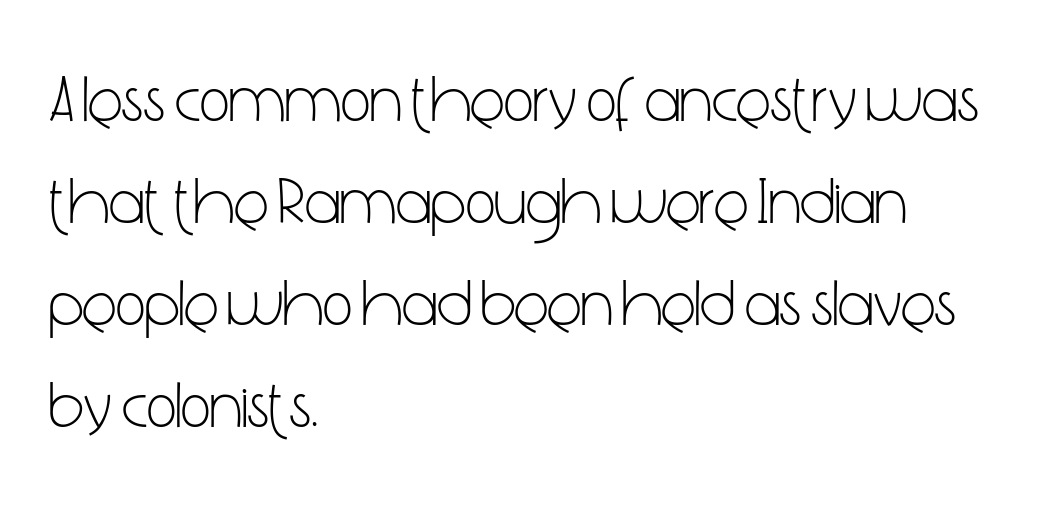
The image shows 65 px light, condensed sans-serif type, upright; set left-aligned, normal line spacing (1.57x), normal letter spacing, not underlined; low stroke contrast and a medium x-height.
